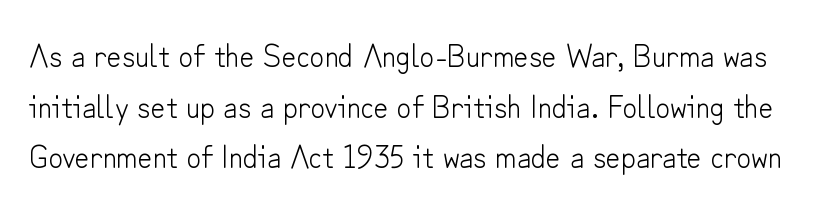
Observe the ordinary spacing: letters are neighbours, not strangers. Looks like regular typesetting: each glyph gets only the width it needs. Each stroke keeps to a modest, everyday thickness or less. In terms of leading, this rendering sits right in the middle. The glyphs are unaccompanied by any horizontal stroke below them.
